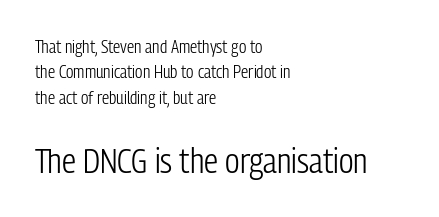
Q: Is the text bold? A: No.
Q: Is the text italic (slanted)? A: No, it is upright.
Q: Is the typeface a serif or a sans-serif typeface? A: Sans-serif.
Q: Is the text underlined? A: No.
Q: How is the paragraph aligned? A: Left-aligned.
Q: Is the spacing between letters normal or unusually wide? A: Normal.
Q: Is the spacing between lines tight, normal or loose? A: Normal.
Q: Which block of text is set in a larger size, the first (top) or the second (bottom)? A: The second (bottom) one.
Q: Width (condensed, normal, or wide)? A: Condensed.
Q: Stroke contrast? A: Low.
Q: x-height? A: Medium.
Q: Monospaced? A: No.
